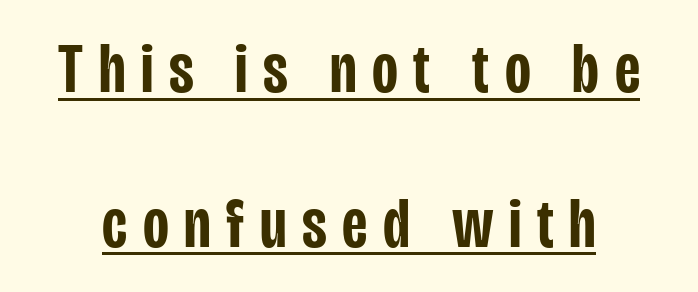
The image shows 71 px semibold, condensed sans-serif type, upright; set loose line spacing (2.18x), unusually wide letter spacing (+0.22 em), underlined; low stroke contrast and a large x-height.
